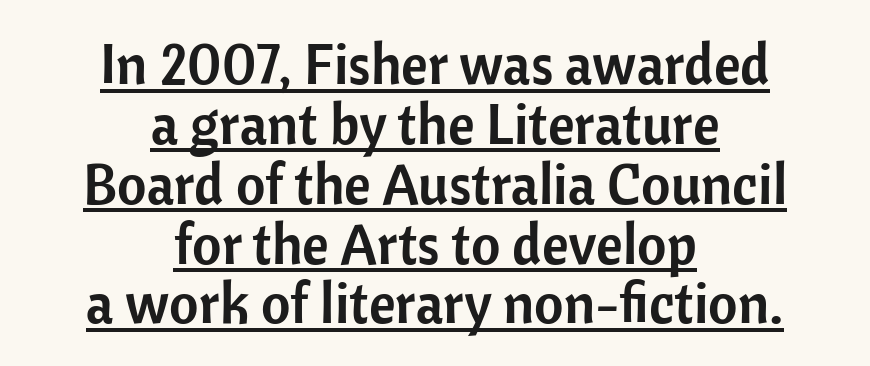
{"serif": "no", "italic": "no", "width": "normal", "stroke_contrast": "low", "x_height": "medium", "monospaced": "no", "underline": "yes", "align": "center", "line_spacing": "tight", "line_spacing_ratio": 1.05, "letter_spacing": "normal", "letter_spacing_em": 0.0, "glyph_px": 57}
